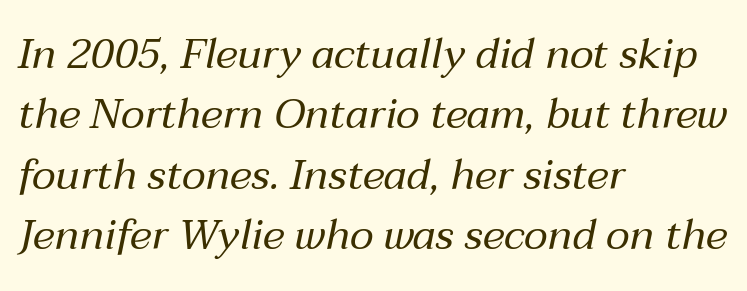
Spacing between characters is what you'd get straight out of the box. Horizontal bands of white between lines are of average thickness. Every row of glyphs begins at an identical x-position on the left. Looks like regular typesetting: each glyph gets only the width it needs. Descenders hang freely into open space. The strokes are not fattened; the text isn't bold.
